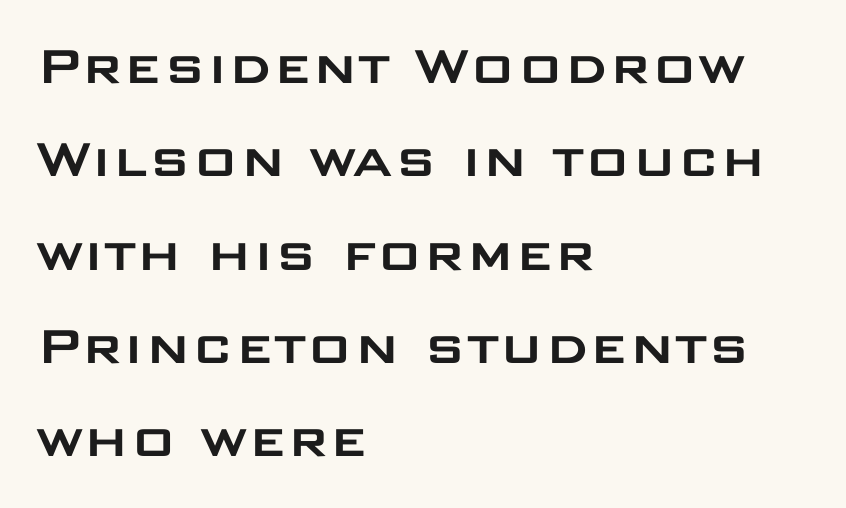
Q: Is the text italic (slanted)? A: No, it is upright.
Q: Is the typeface a serif or a sans-serif typeface? A: Sans-serif.
Q: Is the text underlined? A: No.
Q: How is the paragraph aligned? A: Left-aligned.
Q: Is the spacing between letters normal or unusually wide? A: Normal.
Q: Is the spacing between lines tight, normal or loose? A: Normal.
Q: Width (condensed, normal, or wide)? A: Wide.
Q: Stroke contrast? A: Low.
Q: x-height? A: Large.
Q: Monospaced? A: No.
